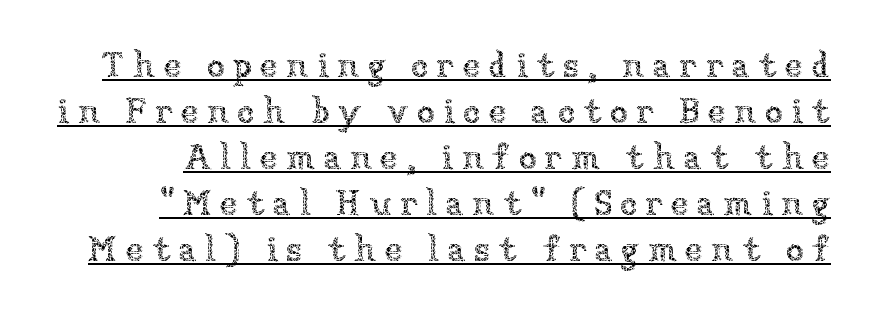
The image shows 36 px thin type, upright; set normal line spacing (1.28x), unusually wide letter spacing (+0.23 em), underlined; low stroke contrast and a medium x-height.
